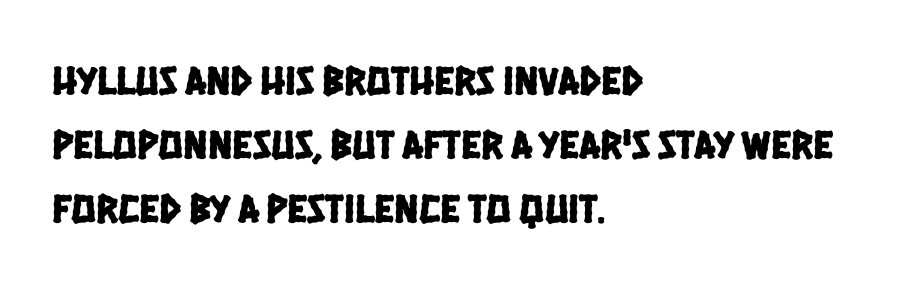
The image shows 41 px condensed sans-serif type; set left-aligned, normal line spacing (1.56x), normal letter spacing, not underlined; low stroke contrast and a large x-height.
